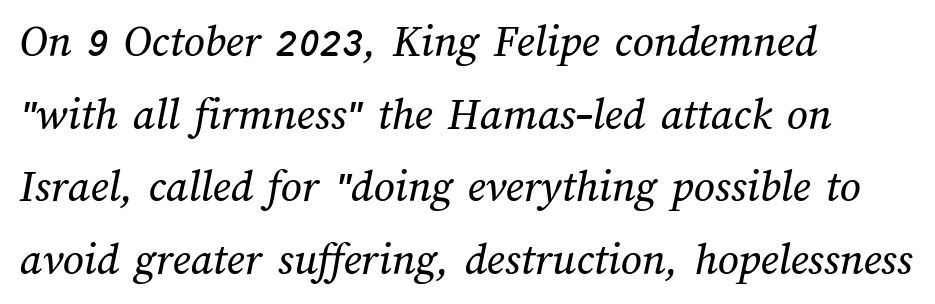
The image shows 46 px text type; set left-aligned, normal line spacing (1.58x), normal letter spacing, not underlined; medium stroke contrast and a medium x-height.
